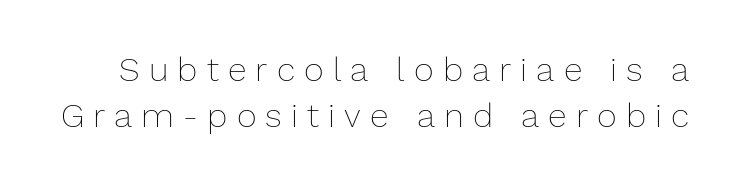
The image shows 34 px thin type, upright; set normal line spacing (1.36x), unusually wide letter spacing (+0.27 em), not underlined; low stroke contrast and a medium x-height.
